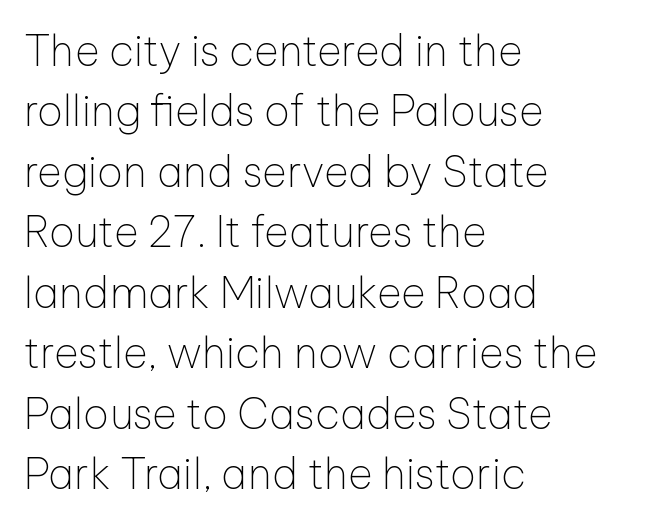
The image shows 42 px thin sans-serif type, upright; set left-aligned, normal line spacing (1.44x), normal letter spacing, not underlined; low stroke contrast and a medium x-height.
